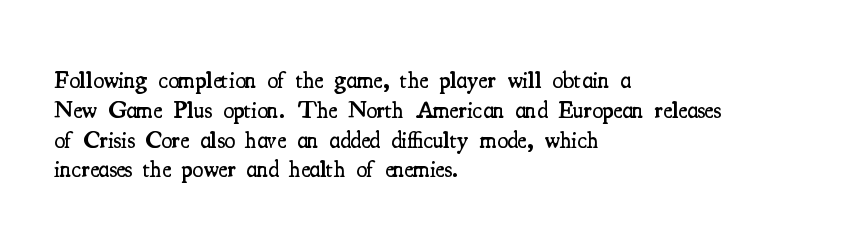
Q: Is the text bold? A: Semi-bold.
Q: Is the text italic (slanted)? A: No, it is upright.
Q: Is the text underlined? A: No.
Q: How is the paragraph aligned? A: Left-aligned.
Q: Is the spacing between letters normal or unusually wide? A: Normal.
